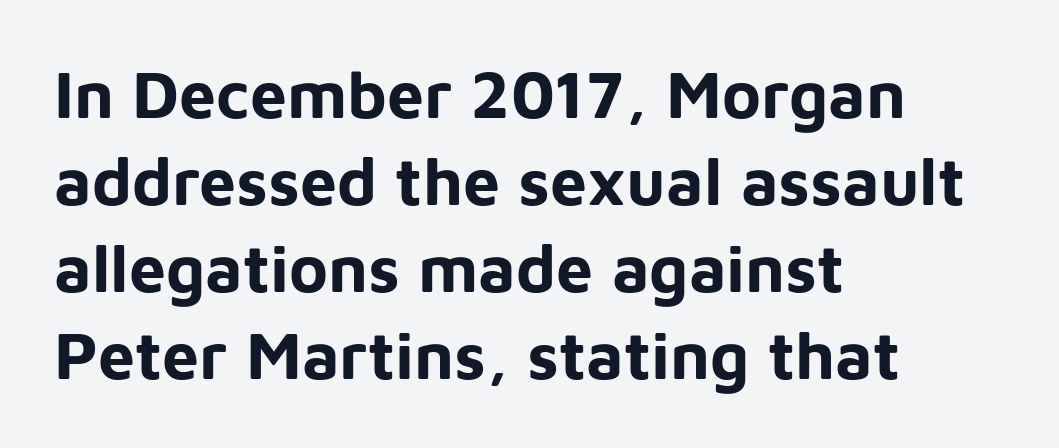
Honestly, the letter spacing is just normal — you wouldn't notice it. The lettering stays uniformly vertical, giving the passage a roman look. This block has exactly the height ordinary leading produces. The strokes are fattened all the way to bold. Unlike a traditional serif, this face leaves its strokes unadorned.
